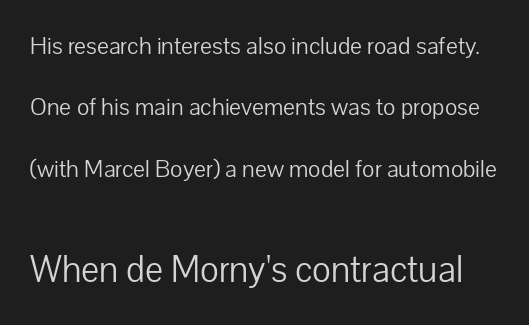
Q: Is the text bold? A: No.
Q: Is the text italic (slanted)? A: No, it is upright.
Q: Is the typeface a serif or a sans-serif typeface? A: Sans-serif.
Q: Is the text underlined? A: No.
Q: Is the spacing between letters normal or unusually wide? A: Normal.
Q: Is the spacing between lines tight, normal or loose? A: Loose.
Q: Which block of text is set in a larger size, the first (top) or the second (bottom)? A: The second (bottom) one.
Q: Width (condensed, normal, or wide)? A: Normal.
Q: Stroke contrast? A: Low.
Q: x-height? A: Medium.
Q: Monospaced? A: No.
